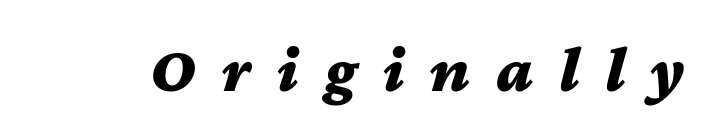
{"italic": "yes", "lean": "right", "slant_degrees": 12, "bold": "yes", "weight": "bold", "width": "wide", "stroke_contrast": "medium", "x_height": "medium", "monospaced": "no", "underline": "no", "letter_spacing": "wide", "letter_spacing_em": 0.4, "glyph_px": 65}
